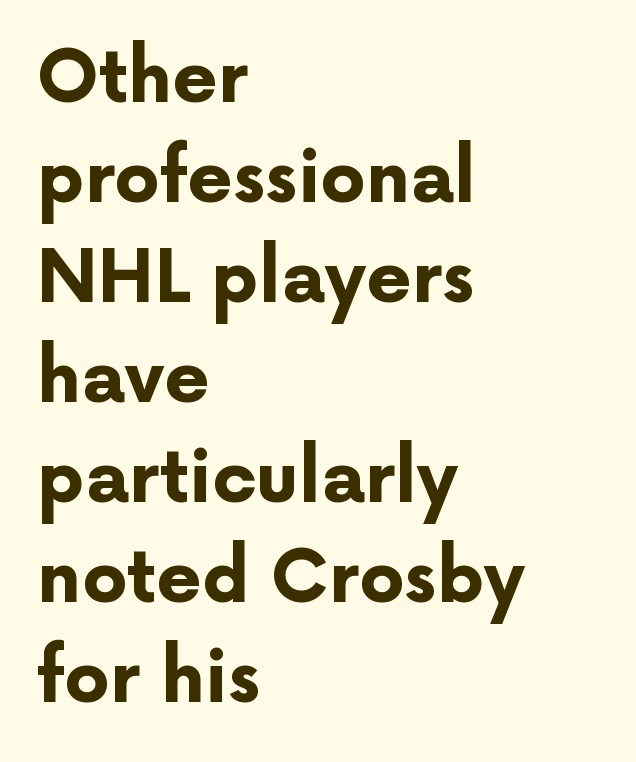
Q: Is the text bold? A: Yes.
Q: Is the text italic (slanted)? A: No, it is upright.
Q: Is the typeface a serif or a sans-serif typeface? A: Sans-serif.
Q: Is the text underlined? A: No.
Q: How is the paragraph aligned? A: Left-aligned.
Q: Is the spacing between letters normal or unusually wide? A: Normal.
Q: Is the spacing between lines tight, normal or loose? A: Normal.
Q: Width (condensed, normal, or wide)? A: Normal.
Q: Stroke contrast? A: Low.
Q: x-height? A: Medium.
Q: Monospaced? A: No.
